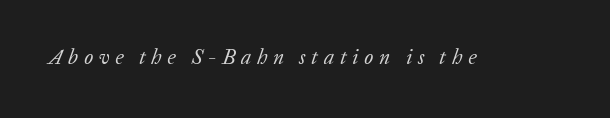
Q: Is the text bold? A: No.
Q: Is the text italic (slanted)? A: Yes, it leans right by about 20 degrees.
Q: Is the text underlined? A: No.
Q: Is the spacing between letters normal or unusually wide? A: Unusually wide.
